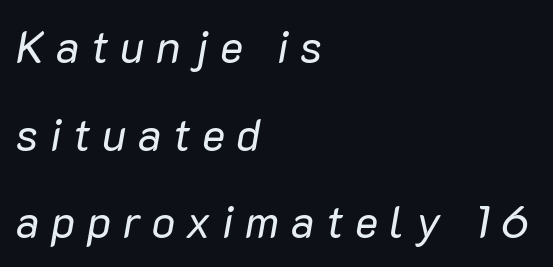
Q: Is the text bold? A: No.
Q: Is the text italic (slanted)? A: Yes, it leans right by about 10 degrees.
Q: Is the text underlined? A: No.
Q: How is the paragraph aligned? A: Left-aligned.
Q: Is the spacing between letters normal or unusually wide? A: Unusually wide.
Q: Is the spacing between lines tight, normal or loose? A: Loose.
Q: Width (condensed, normal, or wide)? A: Normal.
Q: Stroke contrast? A: Low.
Q: x-height? A: Medium.
Q: Monospaced? A: No.
